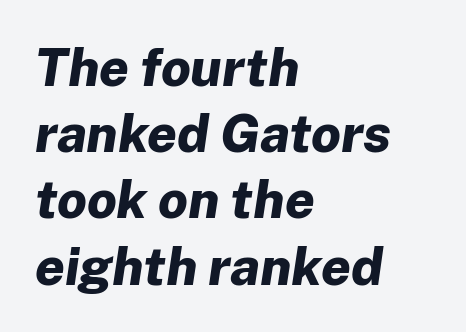
Q: Is the text bold? A: Yes.
Q: Is the text italic (slanted)? A: Yes, it leans right by about 8 degrees.
Q: Is the text underlined? A: No.
Q: How is the paragraph aligned? A: Left-aligned.
Q: Is the spacing between letters normal or unusually wide? A: Normal.
Q: Is the spacing between lines tight, normal or loose? A: Normal.
Q: Width (condensed, normal, or wide)? A: Normal.
Q: Stroke contrast? A: Low.
Q: x-height? A: Medium.
Q: Monospaced? A: No.
